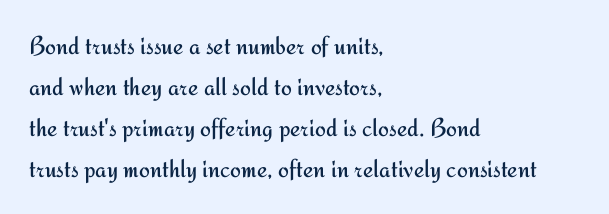
Q: Is the text bold? A: No.
Q: Is the text italic (slanted)? A: No, it is upright.
Q: Is the text underlined? A: No.
Q: How is the paragraph aligned? A: Left-aligned.
Q: Is the spacing between letters normal or unusually wide? A: Normal.
Q: Is the spacing between lines tight, normal or loose? A: Normal.
